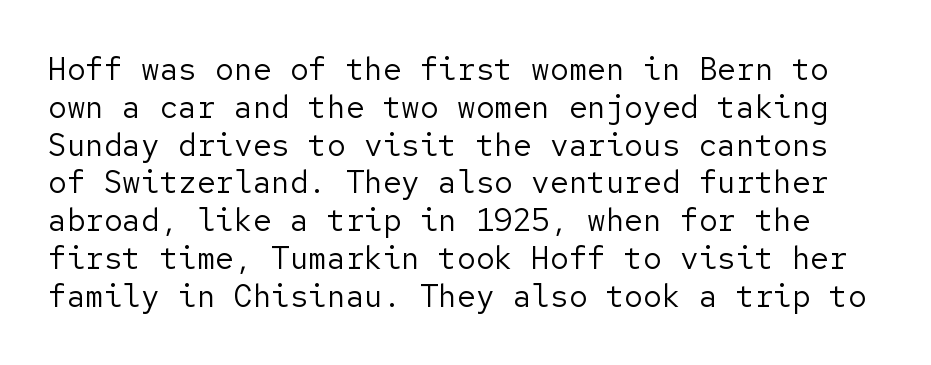
Q: Is the text bold? A: No.
Q: Is the text italic (slanted)? A: No, it is upright.
Q: Is the typeface a serif or a sans-serif typeface? A: Sans-serif.
Q: Is the text underlined? A: No.
Q: Is the spacing between letters normal or unusually wide? A: Normal.
Q: Width (condensed, normal, or wide)? A: Normal.
Q: Stroke contrast? A: Low.
Q: x-height? A: Medium.
